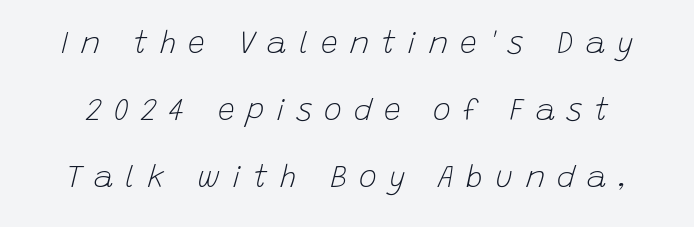
{"italic": "yes", "lean": "right", "slant_degrees": 15, "bold": "no", "weight": "light", "width": "normal", "stroke_contrast": "low", "x_height": "large", "monospaced": "no", "underline": "no", "line_spacing": "loose", "line_spacing_ratio": 2.24, "letter_spacing": "wide", "letter_spacing_em": 0.4, "glyph_px": 30}
